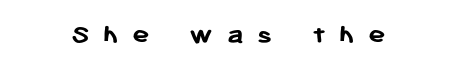
Q: Is the text bold? A: Yes.
Q: Is the text italic (slanted)? A: No, it is upright.
Q: Is the typeface a serif or a sans-serif typeface? A: Sans-serif.
Q: Is the text underlined? A: No.
Q: Is the spacing between letters normal or unusually wide? A: Unusually wide.
Q: Width (condensed, normal, or wide)? A: Normal.
Q: Stroke contrast? A: Low.
Q: x-height? A: Medium.
Q: Monospaced? A: No.
